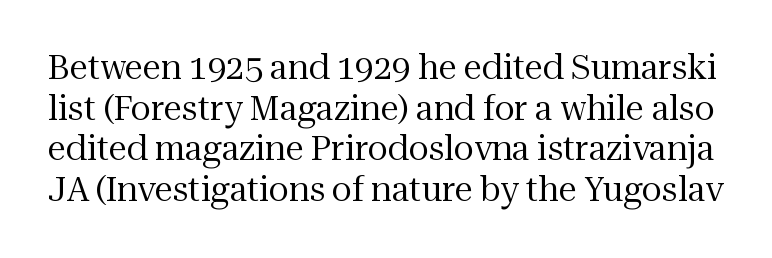
Note: serifs present on the glyphs. The letters stand upright; this is a roman face. This reads as an unemphasized weight, regular at the heaviest. Words float on clear page, feet unadorned.
